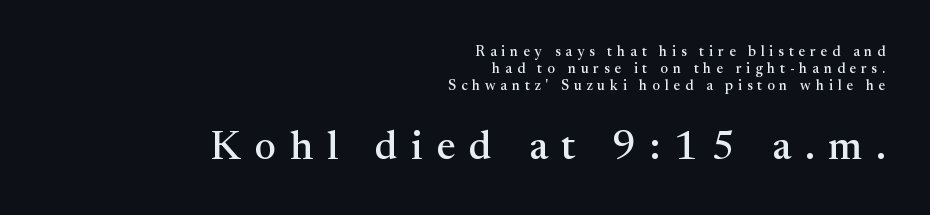
The image shows 40 px serif type, upright; set right-aligned, line spacing 1.23x, unusually wide letter spacing (+0.35 em), not underlined; the second (bottom) block is 2.86x larger; medium stroke contrast and a medium x-height.
